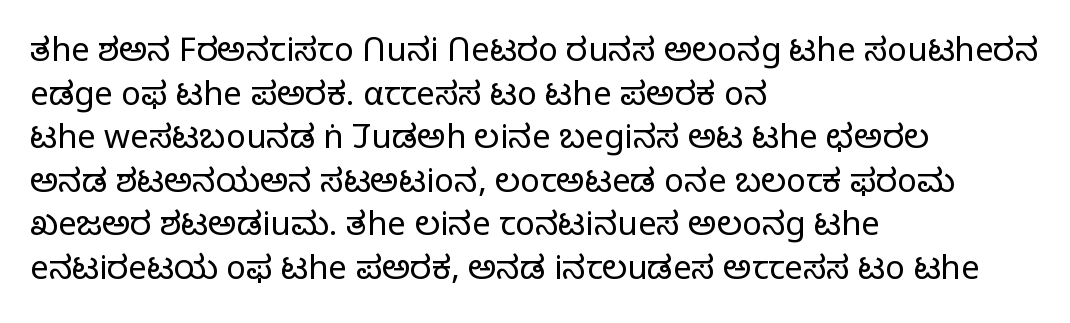
Beneath every word, the page is bare. Successive baselines arrive at the customary interval. Think of a printed novel: that variable character pitch is what you see here. Line beginnings align vertically; line endings do not. A sans-serif font was chosen for this passage. No italicization has been applied; the sample stays upright.
